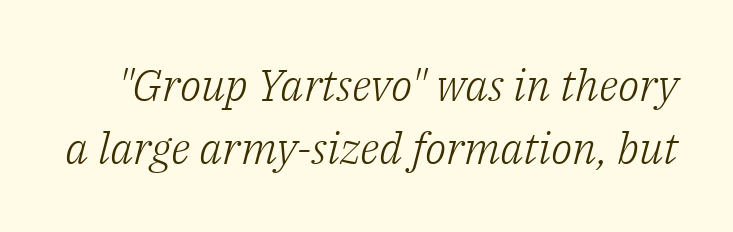
Each letter keeps its own natural width here, so spacing adapts to shape. Glance below the letters and you will spot only blank space. The passage shown leans; its letterforms are oblique. There is no visible air inserted between adjacent glyphs.
